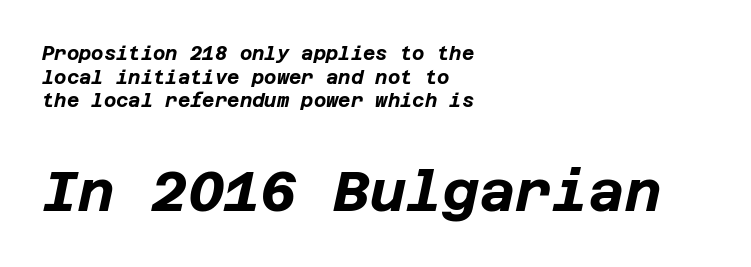
{"italic": "yes", "lean": "right", "slant_degrees": 12, "bold": "yes", "weight": "bold", "width": "normal", "stroke_contrast": "low", "x_height": "large", "underline": "no", "align": "left", "line_spacing": "normal", "line_spacing_ratio": 1.25, "letter_spacing": "normal", "letter_spacing_em": 0.0, "larger_block": "second", "size_ratio": 2.95, "glyph_px": 56}
